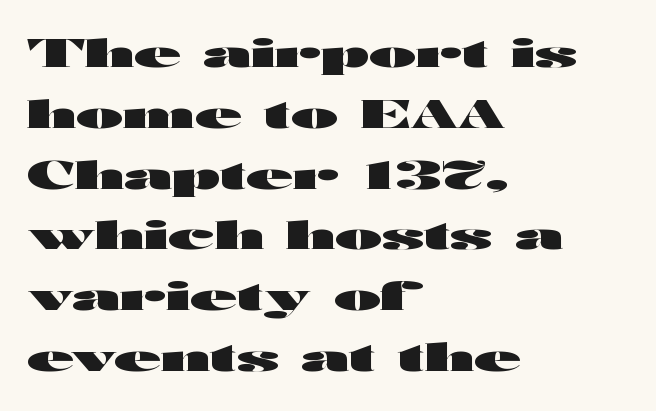
{"serif": "no", "italic": "no", "bold": "yes", "weight": "heavy", "width": "wide", "stroke_contrast": "high", "x_height": "medium", "monospaced": "no", "underline": "no", "align": "left", "line_spacing": "normal", "line_spacing_ratio": 1.6, "letter_spacing": "normal", "letter_spacing_em": 0.0, "glyph_px": 38}
